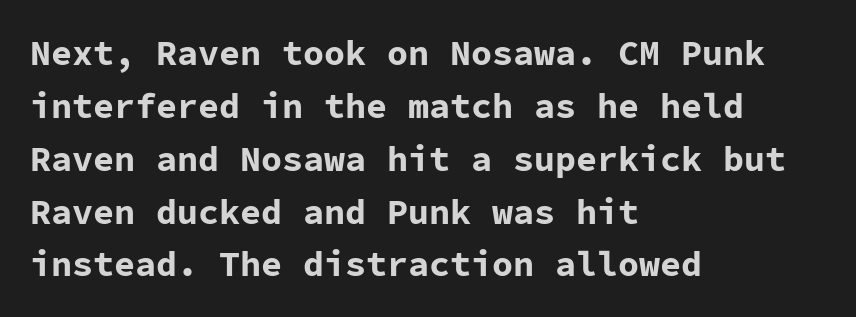
The image shows 35 px bold sans-serif type, upright, monospaced; set left-aligned, normal line spacing (1.51x), normal letter spacing, not underlined; low stroke contrast and a medium x-height.
